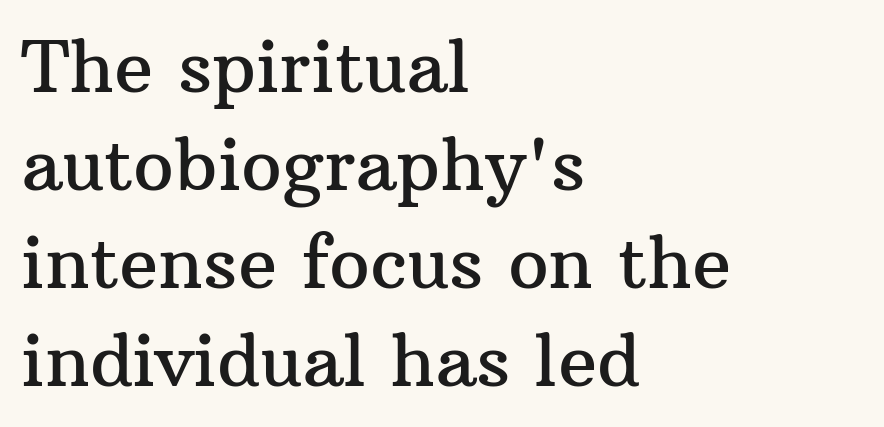
The image shows 72 px serif type, upright; set left-aligned, normal line spacing (1.36x), normal letter spacing, not underlined; medium stroke contrast and a medium x-height.
